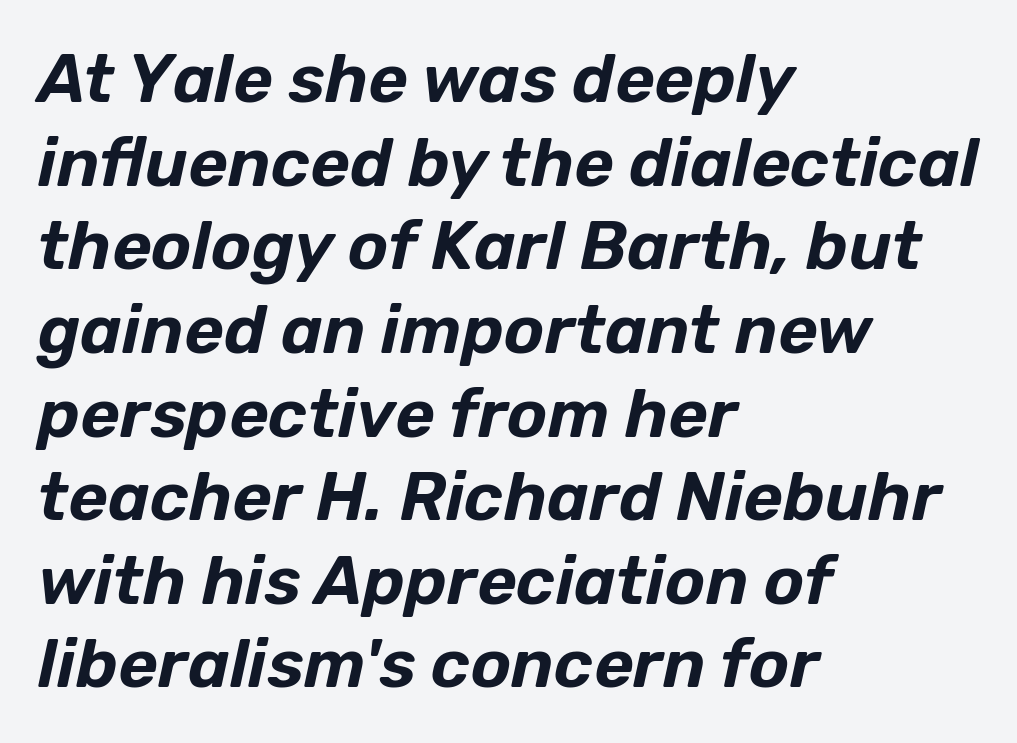
{"italic": "yes", "lean": "right", "slant_degrees": 12, "width": "normal", "stroke_contrast": "low", "x_height": "medium", "monospaced": "no", "underline": "no", "align": "left", "line_spacing_ratio": 1.23, "letter_spacing": "normal", "letter_spacing_em": 0.0, "glyph_px": 68}
